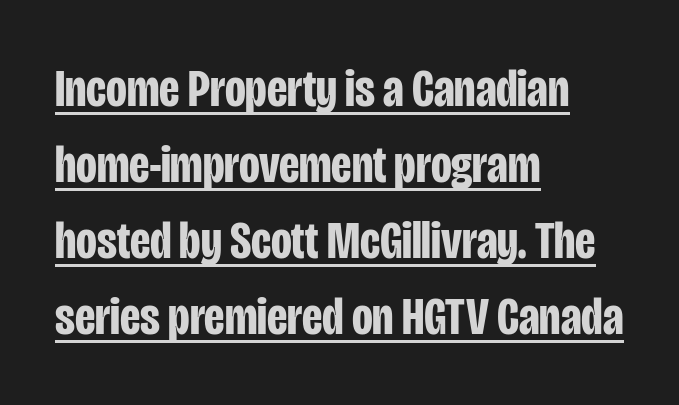
{"serif": "no", "italic": "no", "bold": "yes", "weight": "bold", "width": "condensed", "stroke_contrast": "low", "x_height": "large", "monospaced": "no", "underline": "yes", "align": "left", "line_spacing": "normal", "line_spacing_ratio": 1.41, "letter_spacing": "normal", "letter_spacing_em": 0.0, "glyph_px": 54}
